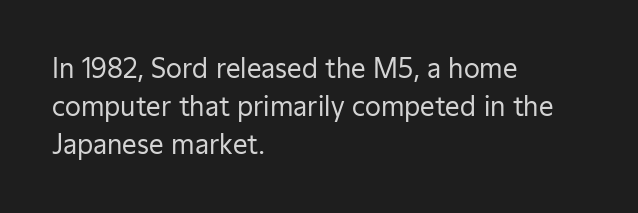
The vertical gap from one line to the next is medium. Quick note: underline off. The characters are drawn with everyday or finer stroke widths. A typesetter would mark this as roman, not italic. Caption: multi-line text, flush left, ragged right.
